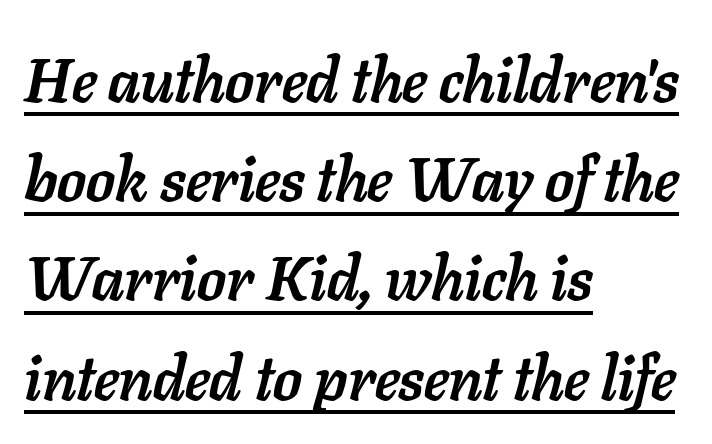
A rule runs beneath these lines of type. What stands out about the letter spacing? Nothing — it is the standard amount. The compositor pushed each line to the left boundary. The typography opts for an oblique posture over an upright one. This sample has the flowing, uneven cadence of proportional lettering.
